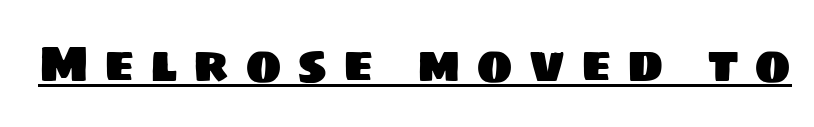
{"serif": "no", "width": "normal", "stroke_contrast": "low", "x_height": "large", "monospaced": "no", "underline": "yes", "letter_spacing": "wide", "letter_spacing_em": 0.31, "glyph_px": 49}
